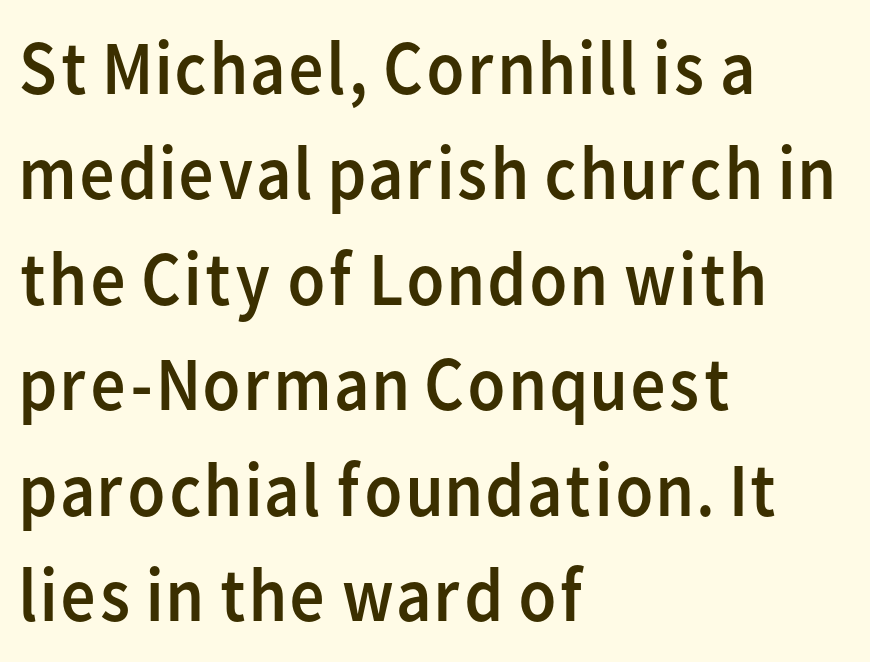
Q: Is the text bold? A: No.
Q: Is the text italic (slanted)? A: No, it is upright.
Q: Is the typeface a serif or a sans-serif typeface? A: Sans-serif.
Q: Is the text underlined? A: No.
Q: How is the paragraph aligned? A: Left-aligned.
Q: Is the spacing between letters normal or unusually wide? A: Normal.
Q: Is the spacing between lines tight, normal or loose? A: Normal.
Q: Width (condensed, normal, or wide)? A: Normal.
Q: Stroke contrast? A: Low.
Q: x-height? A: Medium.
Q: Monospaced? A: No.
